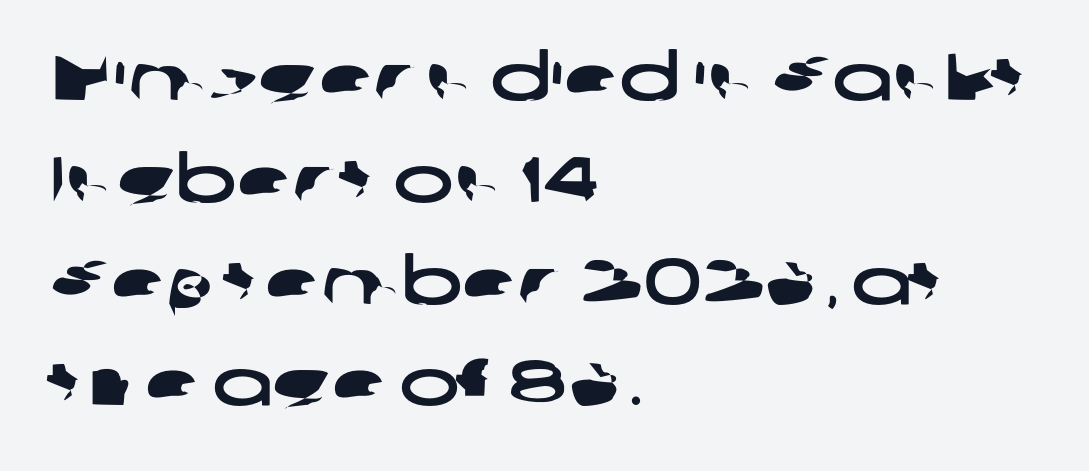
{"serif": "no", "width": "wide", "stroke_contrast": "low", "x_height": "medium", "monospaced": "no", "underline": "no", "align": "left", "line_spacing": "normal", "line_spacing_ratio": 1.59, "letter_spacing": "normal", "letter_spacing_em": 0.0, "glyph_px": 64}
